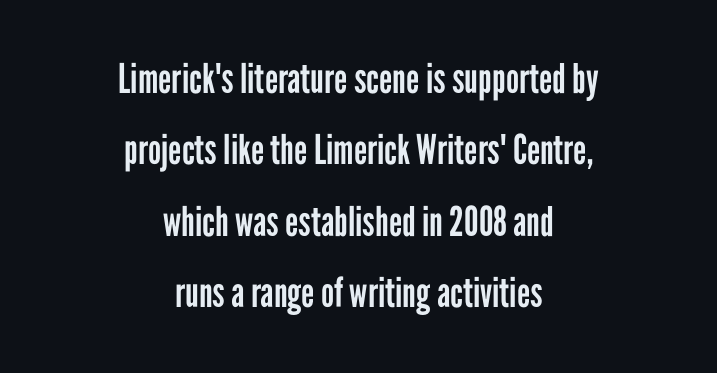
Q: Is the text bold? A: No.
Q: Is the text italic (slanted)? A: No, it is upright.
Q: Is the typeface a serif or a sans-serif typeface? A: Sans-serif.
Q: Is the text underlined? A: No.
Q: How is the paragraph aligned? A: Centered.
Q: Is the spacing between letters normal or unusually wide? A: Normal.
Q: Width (condensed, normal, or wide)? A: Condensed.
Q: Stroke contrast? A: Low.
Q: x-height? A: Medium.
Q: Monospaced? A: No.
